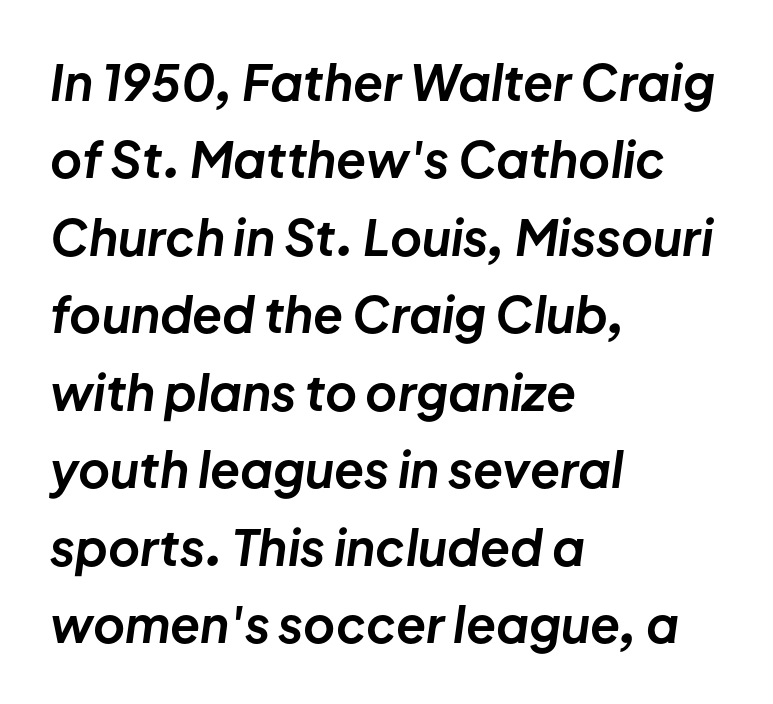
Caption: multi-line text, flush left, ragged right. A clean baseline with only descenders dipping below it. The font is running at its bold setting. In terms of letterspacing, this is plain default setting. Do the characters align in a grid? No, the font is proportional. Italic? Definitely — the glyphs are oblique.
